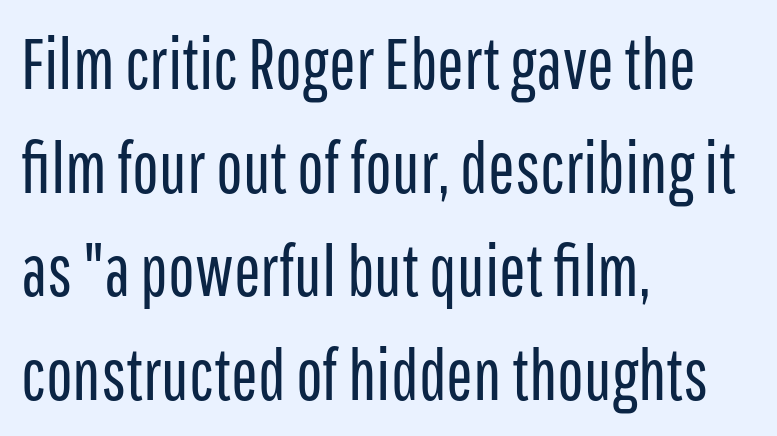
A typesetter would label this face a sans. The rag falls on the right side of this text block. If you drew a line through each stem, it would be perfectly vertical. The letters sit at their default tracking, neither squeezed nor spread. Anything drawn beneath the words? Only blank space.
